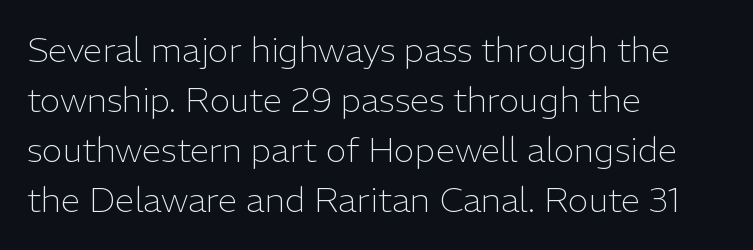
Q: Is the text bold? A: No.
Q: Is the text italic (slanted)? A: No, it is upright.
Q: Is the typeface a serif or a sans-serif typeface? A: Sans-serif.
Q: Is the text underlined? A: No.
Q: How is the paragraph aligned? A: Left-aligned.
Q: Is the spacing between letters normal or unusually wide? A: Normal.
Q: Is the spacing between lines tight, normal or loose? A: Normal.
Q: Width (condensed, normal, or wide)? A: Normal.
Q: Stroke contrast? A: Low.
Q: x-height? A: Medium.
Q: Monospaced? A: No.
